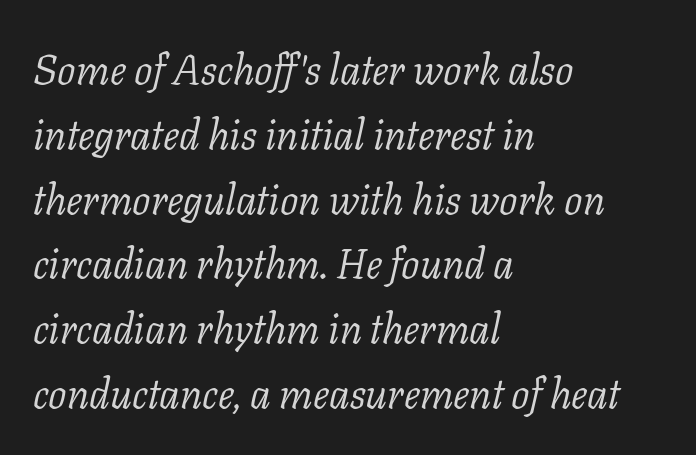
The image shows 41 px light serif type, italic (leaning right); set left-aligned, normal line spacing (1.58x), normal letter spacing, not underlined; low stroke contrast and a medium x-height.
